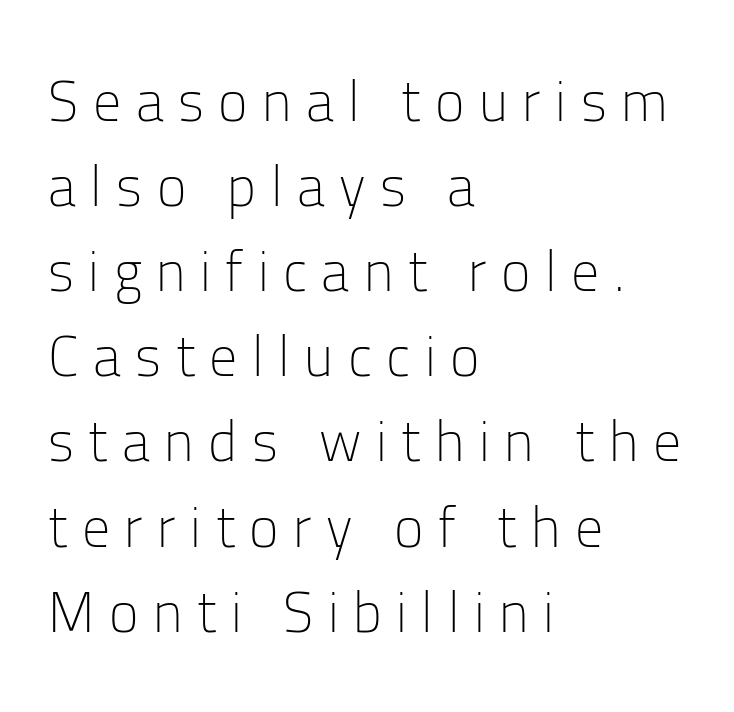
{"serif": "no", "italic": "no", "bold": "no", "weight": "light", "width": "normal", "stroke_contrast": "low", "x_height": "medium", "monospaced": "no", "underline": "no", "align": "left", "line_spacing": "normal", "line_spacing_ratio": 1.52, "letter_spacing": "wide", "letter_spacing_em": 0.26, "glyph_px": 56}
